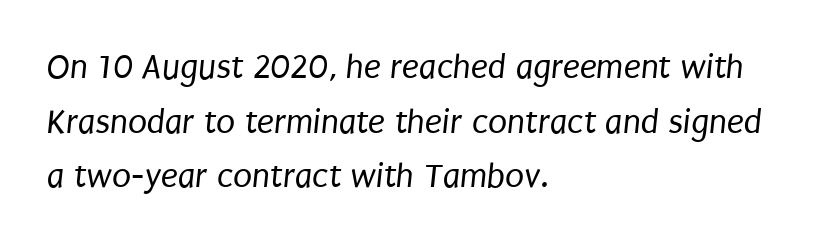
The image shows 35 px regular-weight, condensed sans-serif type; set left-aligned, normal line spacing (1.56x), normal letter spacing, not underlined; low stroke contrast and a large x-height.
